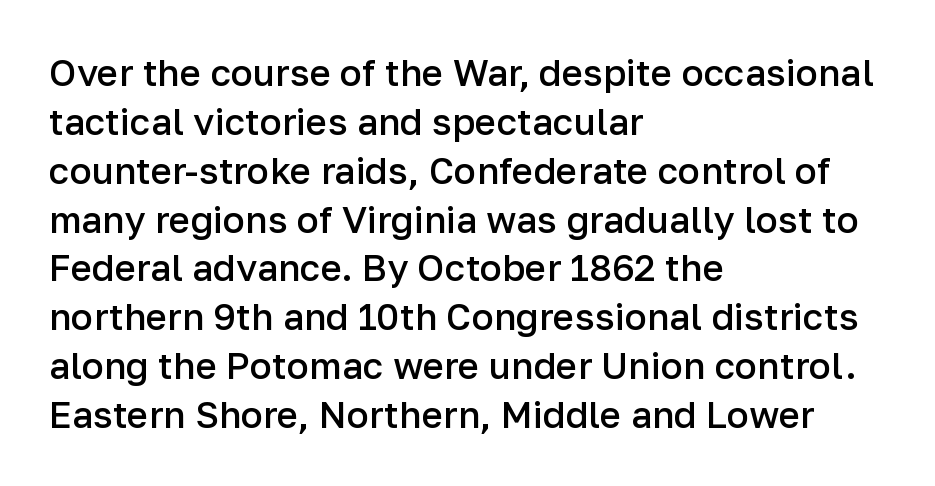
{"serif": "no", "italic": "no", "bold": "semi", "weight": "semibold", "width": "normal", "stroke_contrast": "low", "x_height": "medium", "monospaced": "no", "underline": "no", "align": "left", "line_spacing": "normal", "line_spacing_ratio": 1.32, "letter_spacing": "normal", "letter_spacing_em": 0.0, "glyph_px": 37}
